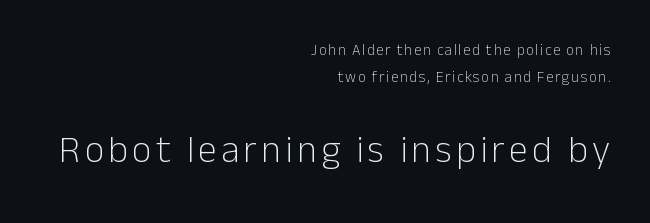
The image shows 38 px light sans-serif type, upright; set right-aligned, line spacing 1.78x, not underlined; the second (bottom) block is 2.53x larger; low stroke contrast and a medium x-height.
